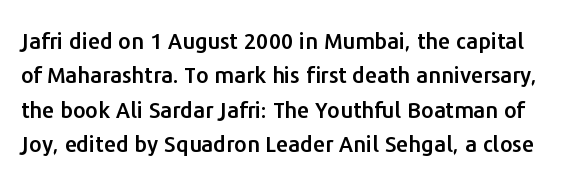
The image shows 22 px text type, upright; set normal line spacing (1.56x), normal letter spacing, not underlined.
